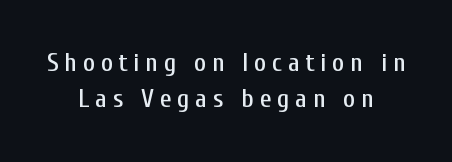
{"italic": "no", "underline": "no", "align": "center", "line_spacing": "normal", "line_spacing_ratio": 1.39, "letter_spacing": "wide", "letter_spacing_em": 0.22, "glyph_px": 26}
